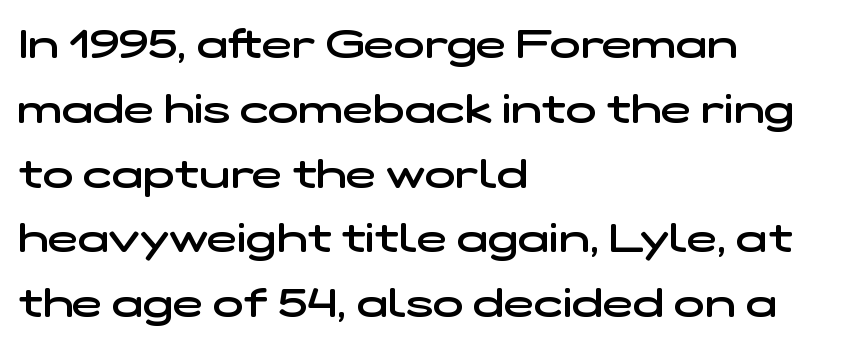
The letters sit at their default tracking, neither squeezed nor spread. A typesetter would label this face a sans. The baseline area is clear. Spacing verdict: proportional, widths tailored to each character. Moderately thickened strokes mark this as semibold type. The text block is weighted toward the left margin, trailing off unevenly rightward.
